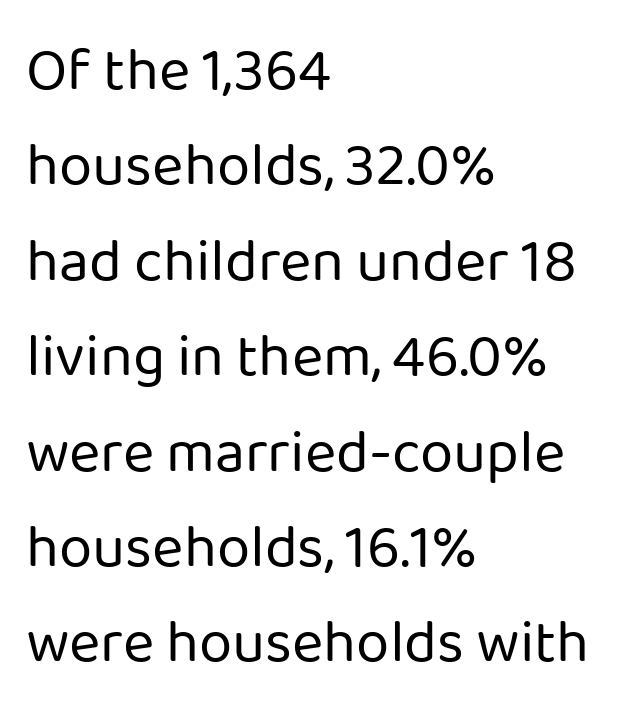
{"serif": "no", "italic": "no", "bold": "no", "weight": "regular", "width": "normal", "stroke_contrast": "low", "x_height": "medium", "monospaced": "no", "underline": "no", "align": "left", "line_spacing": "normal", "line_spacing_ratio": 1.59, "letter_spacing": "normal", "letter_spacing_em": 0.0, "glyph_px": 60}
